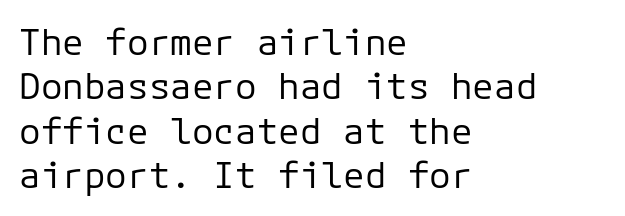
The image shows 36 px regular-weight sans-serif type, upright; set left-aligned, line spacing 1.23x, normal letter spacing, not underlined; low stroke contrast and a medium x-height.
